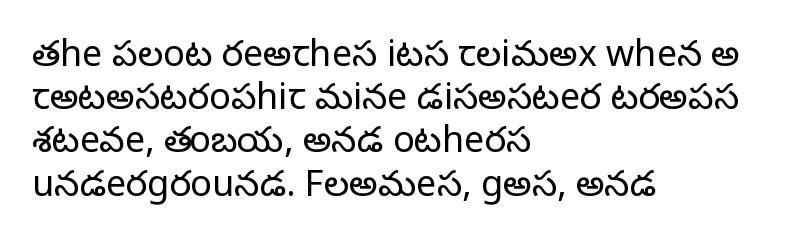
Horizontal alignment here is leftward, the default for most running prose. Descender tails drop into unmarked territory. The letters stand upright; this is a roman face. A light-to-regular cut is what we see here.
